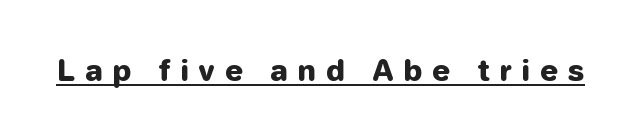
Students, this is bold: see how much ink each stroke carries. This rendering features underlined lettering. Here the designer chose a conventional face with non-uniform glyph widths. No italicization has been applied; the sample stays upright. Are there feet on the stems? There aren't — it's a sans.
